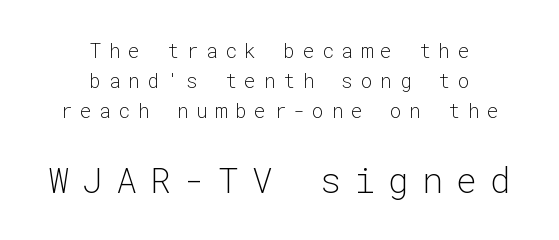
Q: Is the text bold? A: No.
Q: Is the text italic (slanted)? A: No, it is upright.
Q: Is the typeface a serif or a sans-serif typeface? A: Sans-serif.
Q: Is the text underlined? A: No.
Q: How is the paragraph aligned? A: Centered.
Q: Is the spacing between letters normal or unusually wide? A: Unusually wide.
Q: Is the spacing between lines tight, normal or loose? A: Normal.
Q: Which block of text is set in a larger size, the first (top) or the second (bottom)? A: The second (bottom) one.
Q: Width (condensed, normal, or wide)? A: Normal.
Q: Stroke contrast? A: Low.
Q: x-height? A: Medium.
Q: Monospaced? A: Yes.
